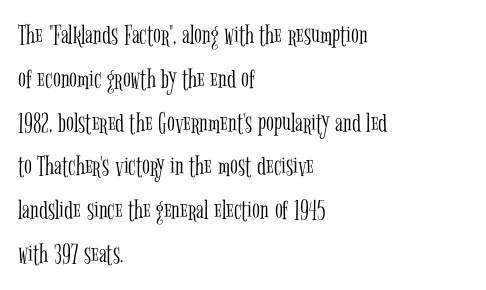
Tall strokes in this sample are plumb rather than angled. The passage shown is typed in a proportional face where columns would drift. This is serif lettering, the kind often seen in printed books. Typeset ragged right — the left edge is the straight one.
